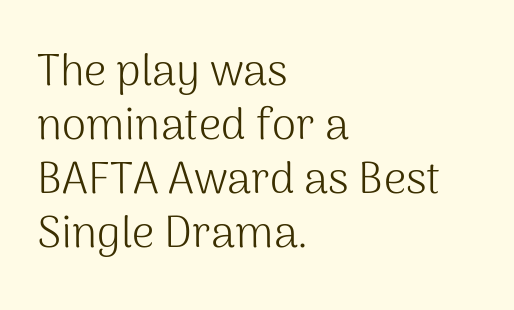
Q: Is the text bold? A: No.
Q: Is the text italic (slanted)? A: No, it is upright.
Q: Is the typeface a serif or a sans-serif typeface? A: Sans-serif.
Q: Is the text underlined? A: No.
Q: How is the paragraph aligned? A: Left-aligned.
Q: Is the spacing between letters normal or unusually wide? A: Normal.
Q: Width (condensed, normal, or wide)? A: Normal.
Q: Stroke contrast? A: Medium.
Q: x-height? A: Medium.
Q: Monospaced? A: No.
